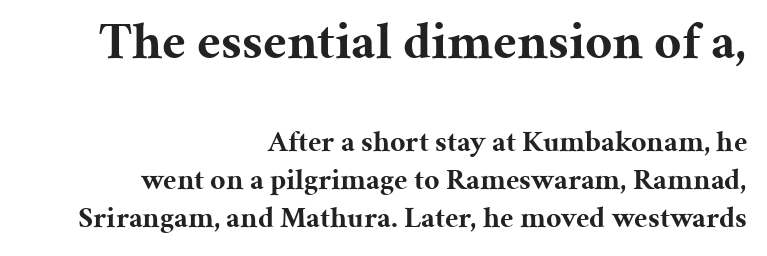
The image shows 53 px bold serif type, upright; set right-aligned, normal line spacing (1.27x), normal letter spacing, not underlined; the first (top) block is 1.77x larger; medium stroke contrast and a medium x-height.
